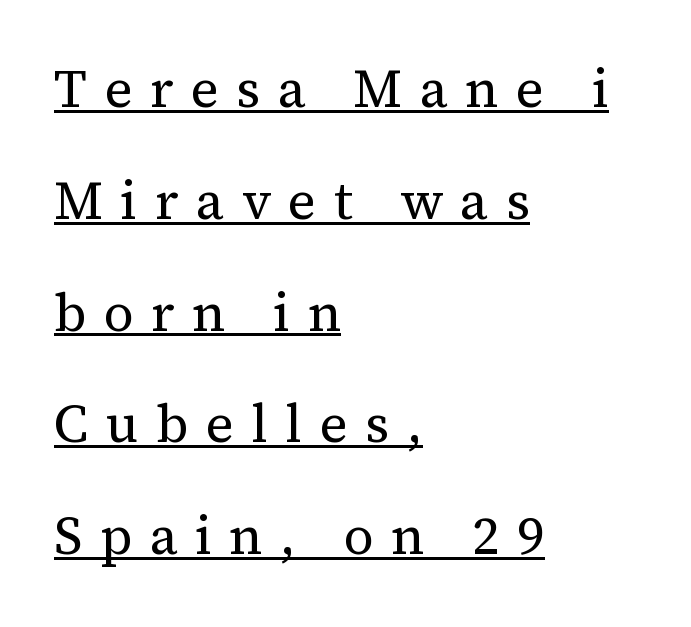
{"serif": "yes", "italic": "no", "bold": "no", "weight": "regular", "width": "normal", "stroke_contrast": "medium", "x_height": "medium", "monospaced": "no", "underline": "yes", "align": "left", "line_spacing": "loose", "line_spacing_ratio": 2.11, "letter_spacing": "wide", "letter_spacing_em": 0.33, "glyph_px": 53}
